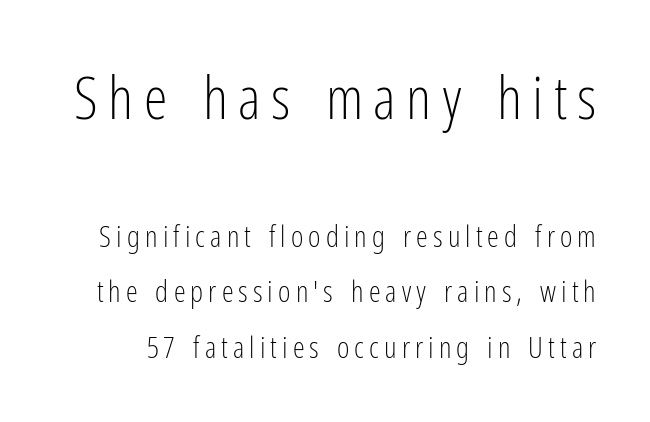
To sum up the face: it is a sans, with no serifs. Lines of text with bare space underneath. Spacing verdict: proportional, widths tailored to each character. Vertical strokes here are truly vertical. Top chunk: large. Bottom chunk: small. Compared with a typical body face, this is equally light or lighter still.
